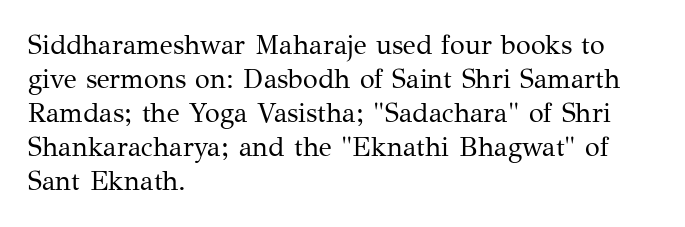
Vertically, the passage feels balanced, rows spaced as you'd expect. The strip under each line holds only bare page. Weight: in the light-to-regular range. Glyph-to-glyph distance matches everyday printed text.
